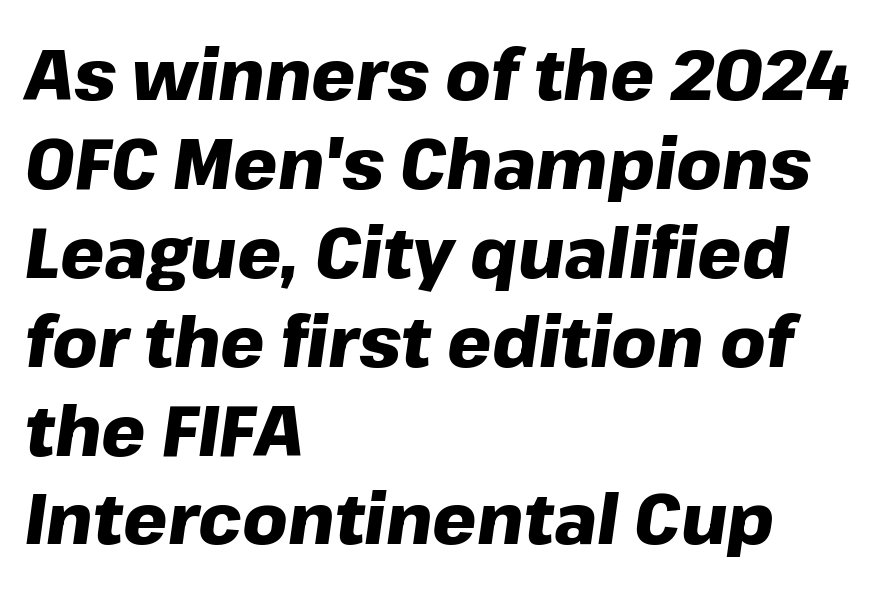
Q: Is the text bold? A: Yes.
Q: Is the text italic (slanted)? A: Yes, it leans right by about 8 degrees.
Q: Is the text underlined? A: No.
Q: How is the paragraph aligned? A: Left-aligned.
Q: Is the spacing between letters normal or unusually wide? A: Normal.
Q: Is the spacing between lines tight, normal or loose? A: Normal.
Q: Width (condensed, normal, or wide)? A: Normal.
Q: Stroke contrast? A: Low.
Q: x-height? A: Medium.
Q: Monospaced? A: No.
